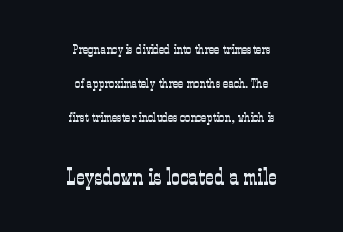
The image shows 24 px text type, upright; set centered, loose line spacing (2.43x), normal letter spacing, not underlined; the second (bottom) block is 1.71x larger.
